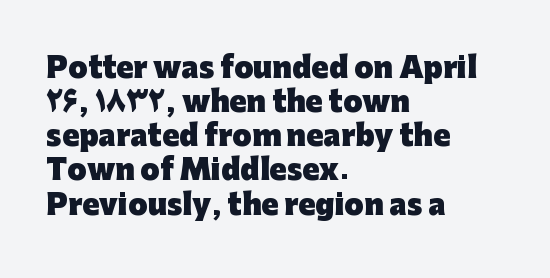
{"serif": "no", "italic": "no", "bold": "yes", "weight": "heavy", "width": "normal", "stroke_contrast": "low", "x_height": "medium", "monospaced": "no", "underline": "no", "align": "left", "line_spacing_ratio": 1.22, "letter_spacing": "normal", "letter_spacing_em": 0.0, "glyph_px": 28}
